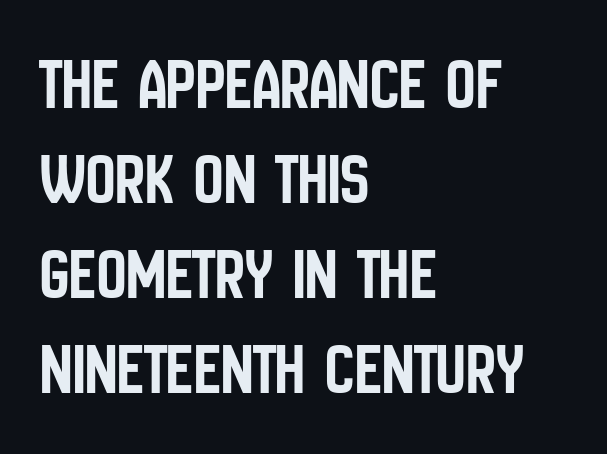
The image shows 73 px condensed sans-serif type, upright; set left-aligned, normal line spacing (1.3x), normal letter spacing, not underlined; low stroke contrast and a large x-height.
